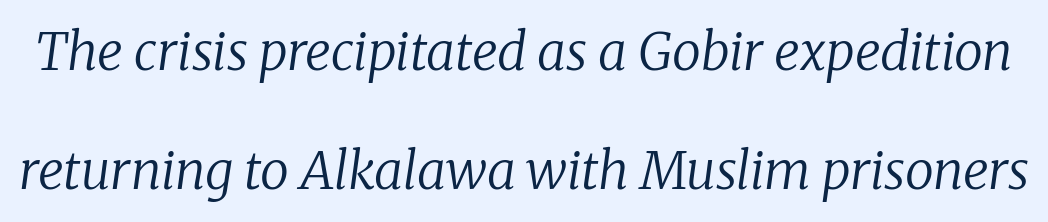
The image shows 52 px regular-weight serif type, italic (leaning right); set loose line spacing (2.28x), normal letter spacing, not underlined; low stroke contrast and a medium x-height.
